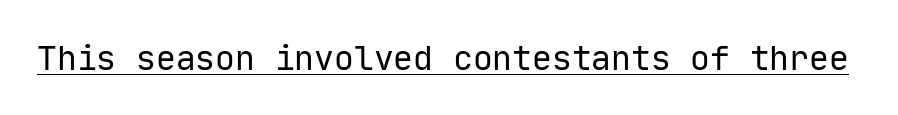
Every character sits straight up, as roman type does. Weight: regular or lighter. Check where the strokes stop: nothing finishes them off — pure sans. You could call the tracking neutral — neither tight nor loose.
